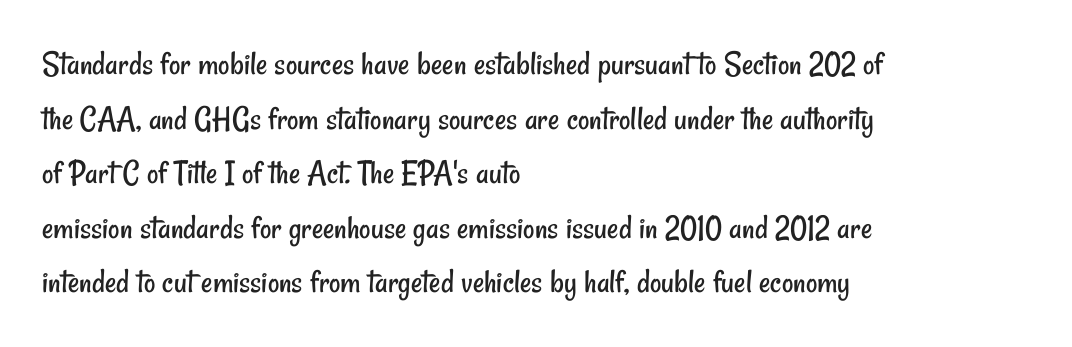
The image shows 35 px regular-weight, condensed sans-serif type; set left-aligned, normal line spacing (1.56x), normal letter spacing, not underlined; low stroke contrast and a small x-height.
